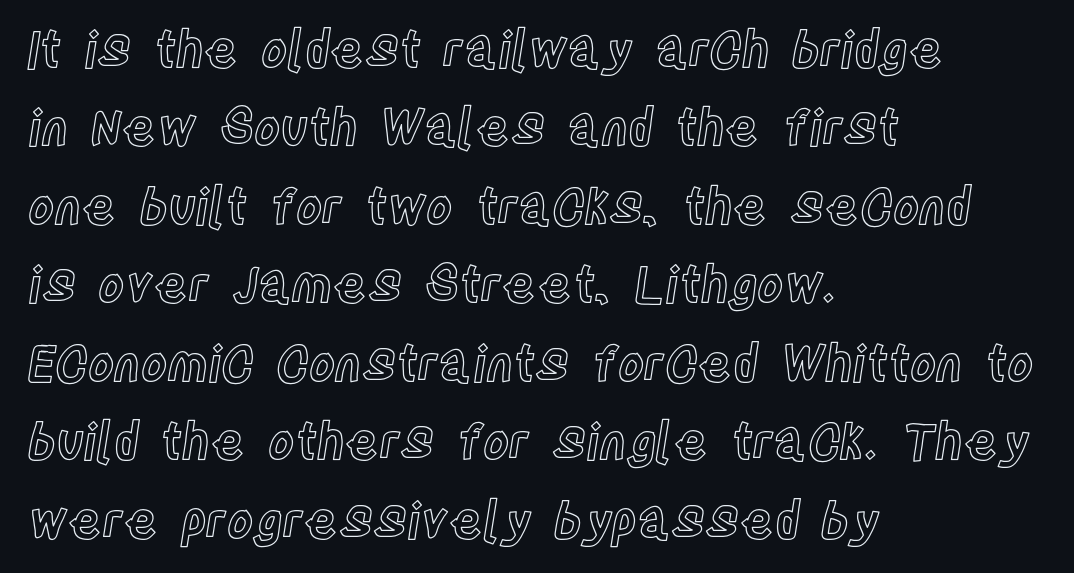
{"width": "condensed", "x_height": "large", "monospaced": "no", "underline": "no", "align": "left", "line_spacing": "normal", "line_spacing_ratio": 1.57, "letter_spacing": "normal", "letter_spacing_em": 0.0, "glyph_px": 50}
